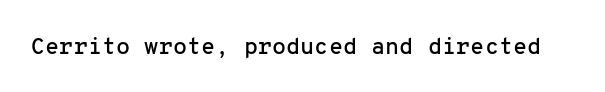
Q: Is the text italic (slanted)? A: No, it is upright.
Q: Is the text underlined? A: No.
Q: Is the spacing between letters normal or unusually wide? A: Normal.
